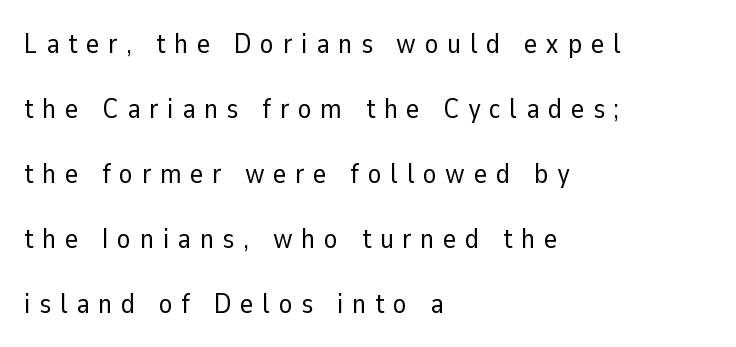
The image shows 28 px regular-weight sans-serif type, upright; set left-aligned, loose line spacing (2.32x), unusually wide letter spacing (+0.31 em), not underlined; low stroke contrast and a medium x-height.
